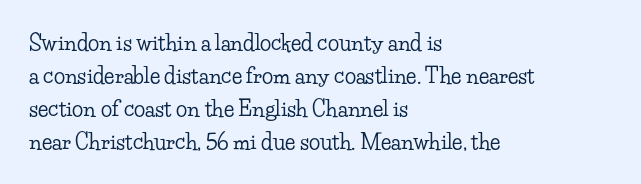
Q: Is the text italic (slanted)? A: No, it is upright.
Q: Is the text underlined? A: No.
Q: How is the paragraph aligned? A: Left-aligned.
Q: Is the spacing between letters normal or unusually wide? A: Normal.
Q: Is the spacing between lines tight, normal or loose? A: Normal.
